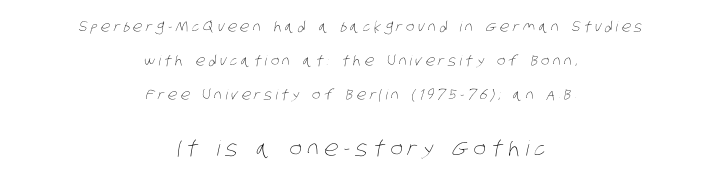
{"bold": "no", "underline": "no", "align": "center", "line_spacing": "loose", "line_spacing_ratio": 2.44, "letter_spacing": "wide", "letter_spacing_em": 0.25, "larger_block": "second", "size_ratio": 1.5, "glyph_px": 21}
